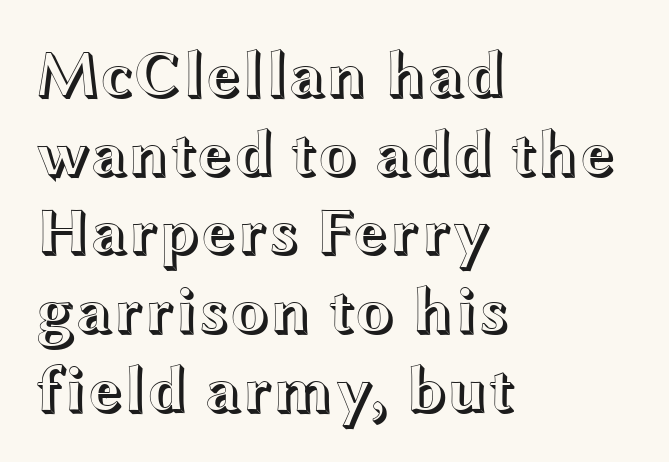
The rendering anchors every line to the left-hand side. Beneath every word, the page is bare. Looks like regular typesetting: each glyph gets only the width it needs. Is the letter spacing exaggerated? No — it looks like the ordinary default. The specimen reads as upright at a glance.
